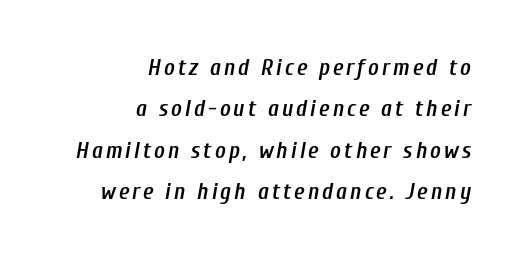
Characters are canted at an angle relative to the baseline's perpendicular. The glyphs are unaccompanied by any horizontal stroke below them. What weight is shown? A semibold, between regular and bold. The passage is arranged like a letterhead date or caption credit — flush right.
